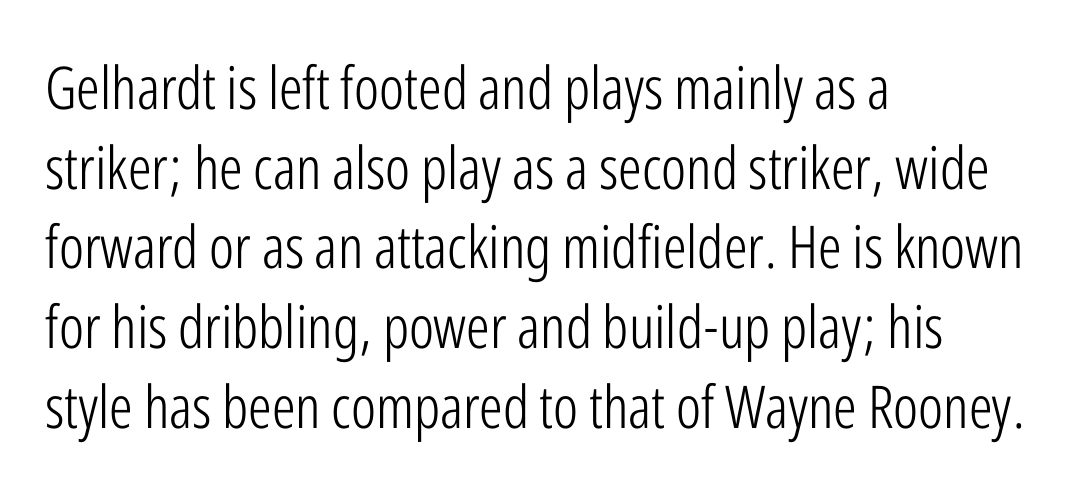
Is the type heavy? It reads as light-to-regular instead. Interline gaps are of average width in this sample. A bare baseline throughout the passage. A classic flush-left, rag-right setting is used for this passage.
